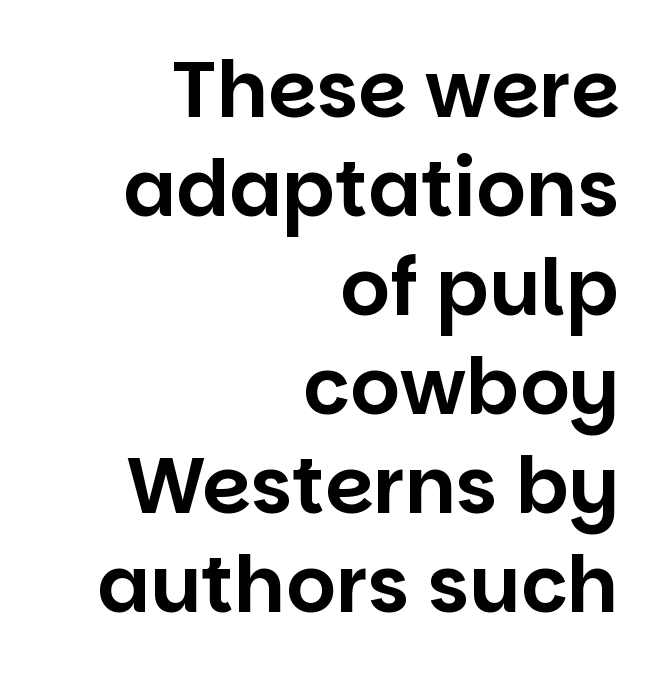
Proportional: the letters do not fall into vertical columns. Compared with a flush-left layout, this one pins lines to the opposite, right side. These lines keep a tight, regular rhythm from letter to letter. Unmarked baselines from the first word to the last. It's the straight-up-and-down kind of type.
